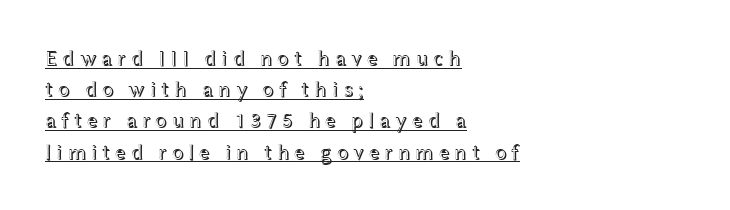
If you drew a line through each stem, it would be perfectly vertical. Someone cranked the tracking dial way up on this one. This sample is left-justified, so line endings fall wherever the words run out. Normally led — the rows are evenly, conventionally spaced. The face used here appears with an underline applied.
